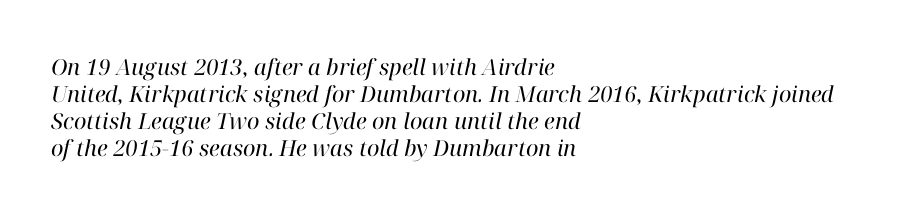
Short note: letters normally spaced. Is the stroke heavy? The answer is a plain regular-or-lighter. In CSS terms this would be text-align: left. Underline: absent. The face used here has a pronounced slope to its letters.
